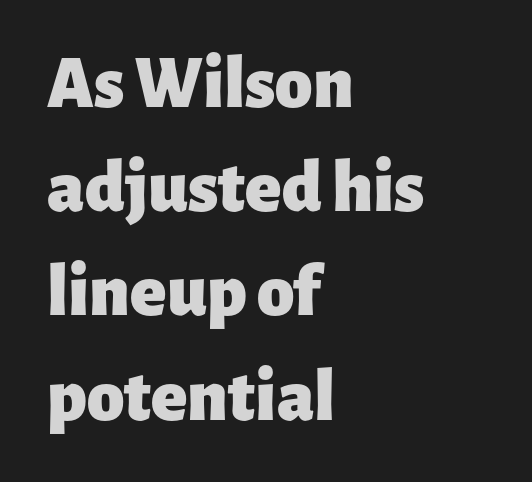
{"serif": "no", "italic": "no", "bold": "yes", "weight": "heavy", "width": "normal", "stroke_contrast": "low", "x_height": "medium", "monospaced": "no", "underline": "no", "align": "left", "line_spacing": "normal", "line_spacing_ratio": 1.39, "letter_spacing": "normal", "letter_spacing_em": 0.0, "glyph_px": 75}
